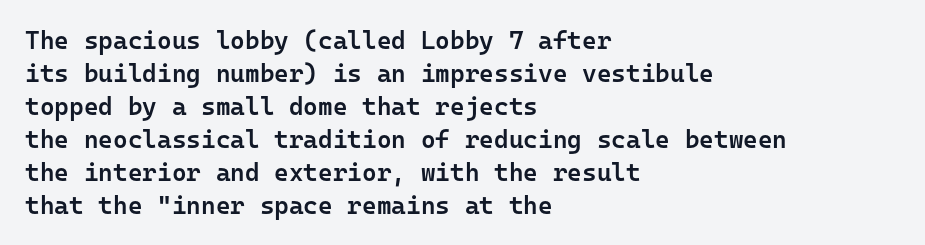
{"italic": "no", "bold": "semi", "underline": "no", "align": "left", "line_spacing": "normal", "line_spacing_ratio": 1.32, "letter_spacing": "normal", "letter_spacing_em": 0.0, "glyph_px": 25}
